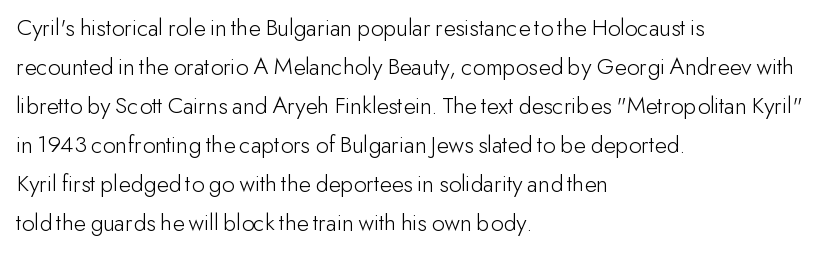
Q: Is the text bold? A: No.
Q: Is the text italic (slanted)? A: No, it is upright.
Q: Is the text underlined? A: No.
Q: How is the paragraph aligned? A: Left-aligned.
Q: Is the spacing between letters normal or unusually wide? A: Normal.
Q: Is the spacing between lines tight, normal or loose? A: Normal.
